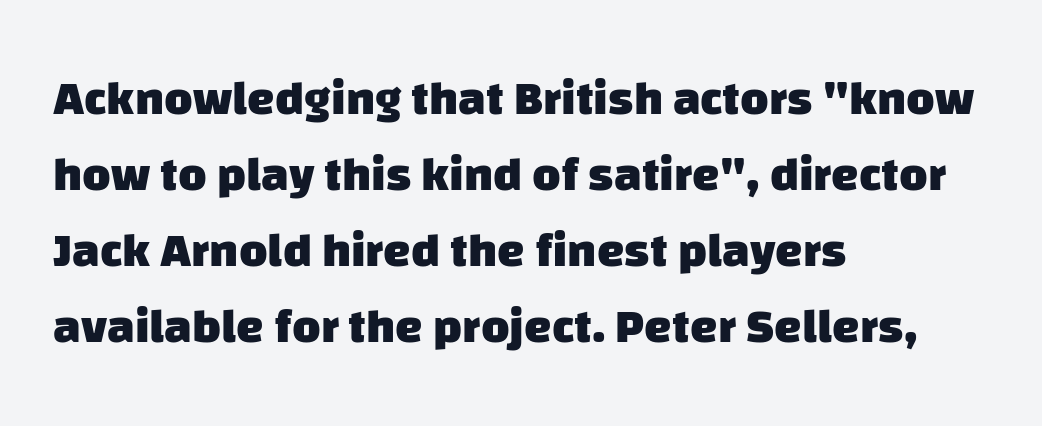
On the weight axis this lands at bold, roughly 700. Horizontal bands of white between lines are of average thickness. Alignment: flush left. Think of a printed novel: that variable character pitch is what you see here.
